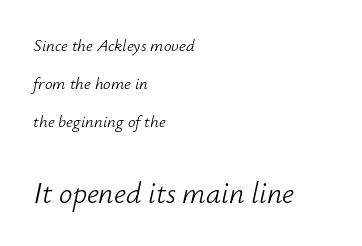
The image shows 30 px light type, italic (leaning right); set left-aligned, loose line spacing (2.24x), normal letter spacing, not underlined; the second (bottom) block is 1.76x larger; low stroke contrast and a small x-height.
